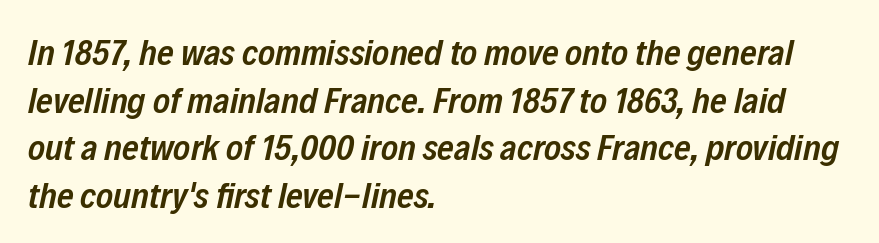
{"italic": "yes", "lean": "right", "slant_degrees": 12, "bold": "semi", "weight": "semibold", "width": "condensed", "stroke_contrast": "low", "x_height": "medium", "monospaced": "no", "underline": "no", "align": "left", "line_spacing": "normal", "line_spacing_ratio": 1.32, "letter_spacing": "normal", "letter_spacing_em": 0.0, "glyph_px": 36}
